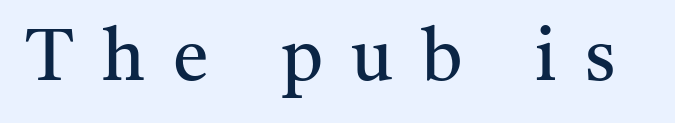
This sample uses a serif face. The space beneath each line is pristine and unruled. The letterforms stand isolated, each surrounded by extra space. Counters stay open thanks to moderate or lighter strokes. Posture: straight, roman, zero tilt. Spacing verdict: proportional, widths tailored to each character.
